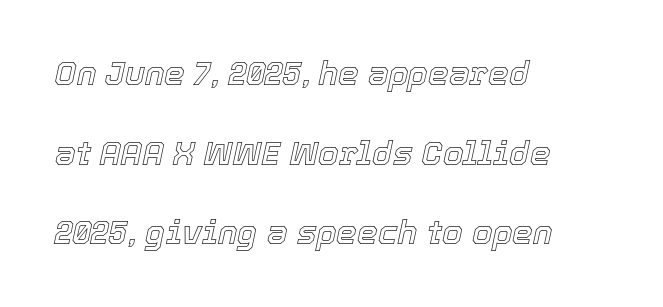
Q: Is the text italic (slanted)? A: Yes, it leans right by about 12 degrees.
Q: Is the text underlined? A: No.
Q: How is the paragraph aligned? A: Left-aligned.
Q: Is the spacing between letters normal or unusually wide? A: Normal.
Q: Is the spacing between lines tight, normal or loose? A: Loose.
Q: Width (condensed, normal, or wide)? A: Normal.
Q: x-height? A: Medium.
Q: Monospaced? A: No.
